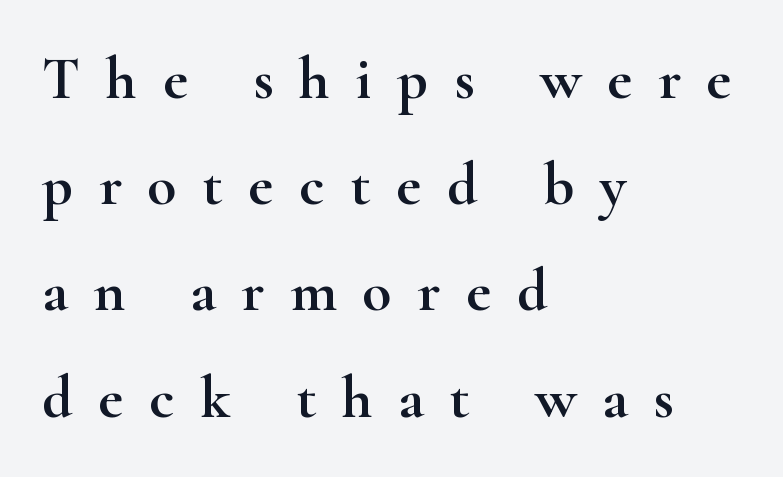
{"serif": "yes", "italic": "no", "width": "wide", "stroke_contrast": "high", "x_height": "small", "monospaced": "no", "underline": "no", "align": "left", "line_spacing_ratio": 1.77, "letter_spacing": "wide", "letter_spacing_em": 0.43, "glyph_px": 60}
